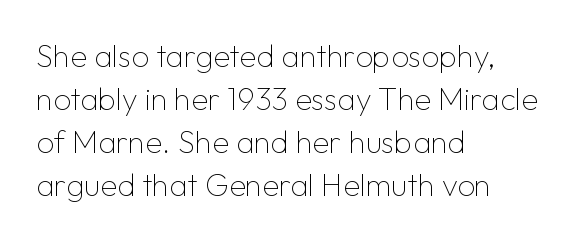
Classification — sans serif. Unbolded letterforms with no extra heft. Compared with typical paragraphs, the rows here are spaced about the same. The passage shown is typed in a proportional face where columns would drift. Words appear dense and cohesive because spacing is normal. The string is rendered with underlining switched off.
